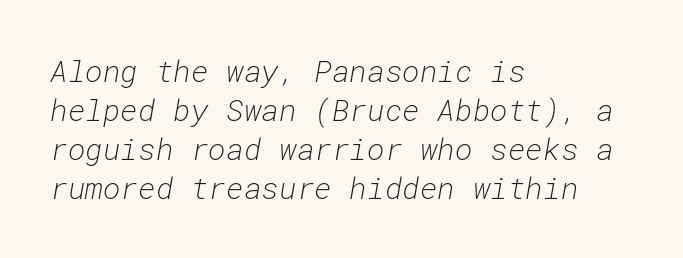
The image shows 30 px light type, italic (leaning right), monospaced; set left-aligned, normal line spacing (1.3x), normal letter spacing, not underlined; low stroke contrast and a medium x-height.
